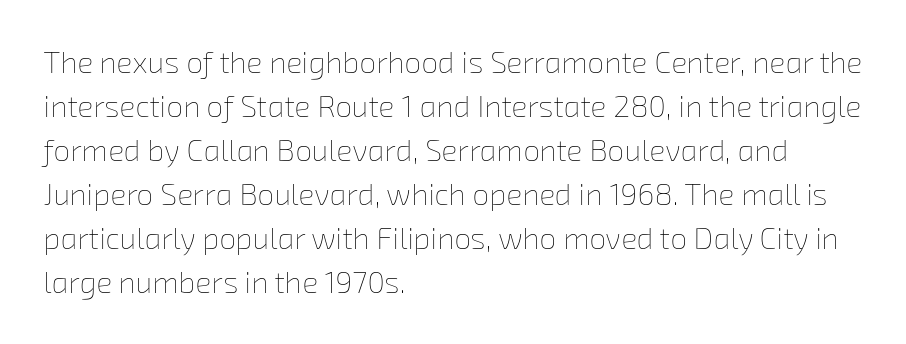
{"bold": "no", "weight": "thin", "width": "normal", "stroke_contrast": "low", "x_height": "medium", "monospaced": "no", "underline": "no", "align": "left", "line_spacing": "normal", "line_spacing_ratio": 1.47, "letter_spacing": "normal", "letter_spacing_em": 0.0, "glyph_px": 30}
